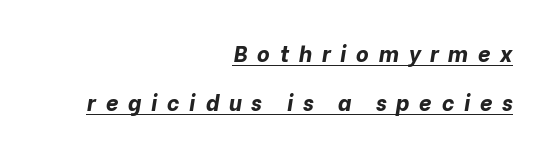
The image shows 22 px bold type, italic (leaning right); set right-aligned, loose line spacing (2.24x), unusually wide letter spacing (+0.44 em), underlined.
